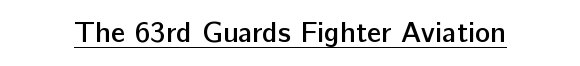
The image shows 29 px semibold sans-serif type, upright; set normal letter spacing, underlined; low stroke contrast and a medium x-height.
